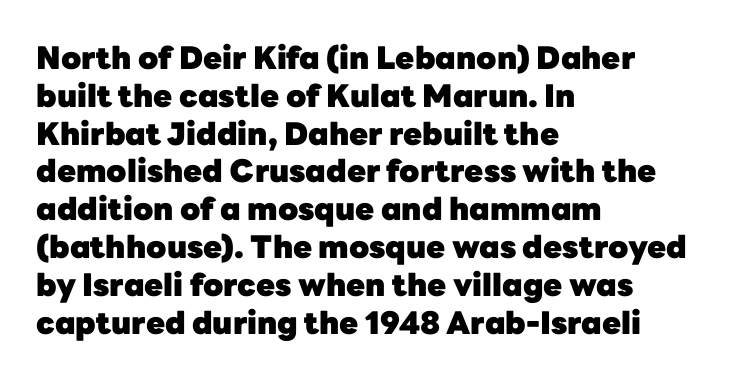
{"serif": "no", "italic": "no", "bold": "yes", "weight": "heavy", "width": "normal", "stroke_contrast": "low", "x_height": "medium", "monospaced": "no", "underline": "no", "align": "left", "line_spacing_ratio": 1.22, "letter_spacing": "normal", "letter_spacing_em": 0.0, "glyph_px": 31}
